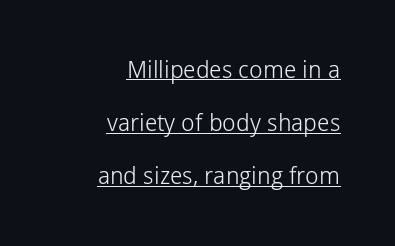
Summary of weight: not heavy and not bold. Here the glyphs are tracked normally, forming tight word shapes. Quick note: interline space is abundant. The type sits square on the baseline with zero lean. The setting favours the right margin, as signatures and pull-quotes sometimes do.
